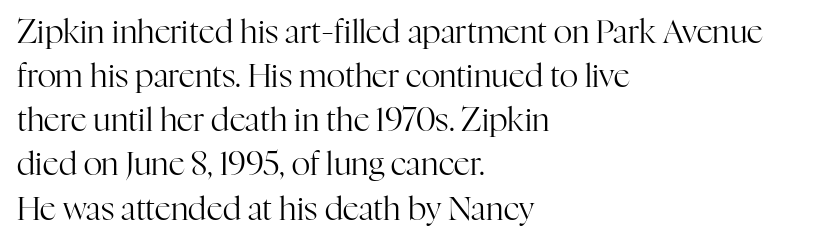
The image shows 32 px regular-weight serif type, upright; set left-aligned, normal line spacing (1.38x), normal letter spacing, not underlined; high stroke contrast and a medium x-height.
